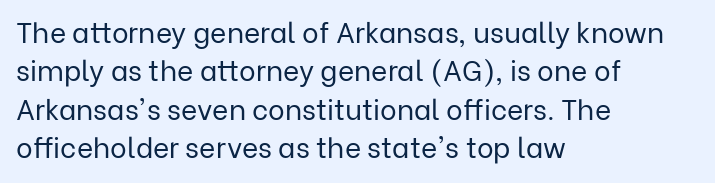
The paragraph shown leans on its left margin. The specimen omits any rule beneath the text block's lines. The passage shown stacks its lines at a standard gap. Are there feet on the stems? There aren't — it's a sans. Standard letterfit; no display-style spreading of the glyphs. The letters look calm and open, with moderate or lighter stems.
